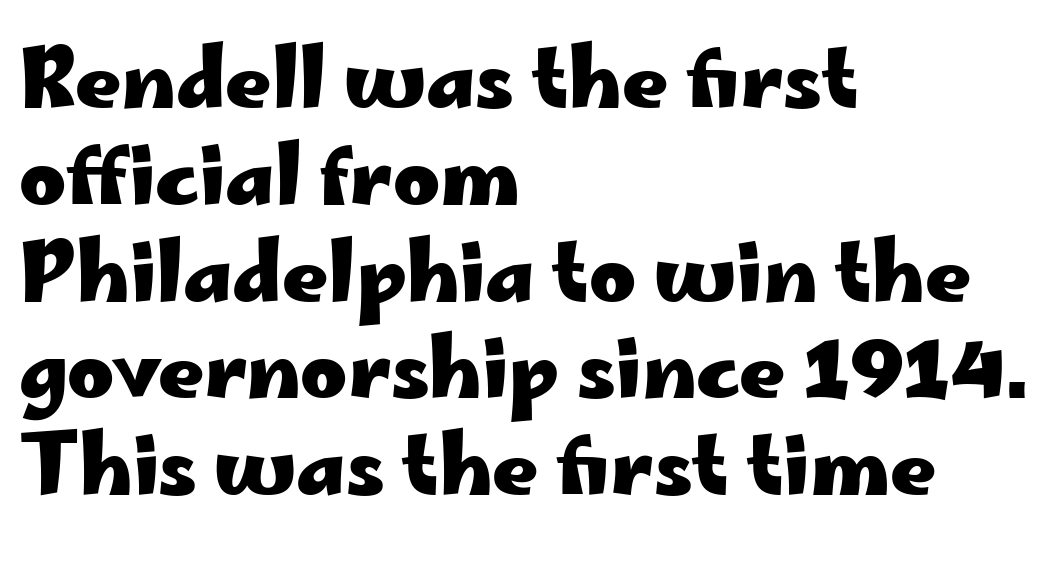
The image shows 80 px heavy, wide sans-serif type, upright; set left-aligned, line spacing 1.21x, normal letter spacing, not underlined; low stroke contrast and a small x-height.
